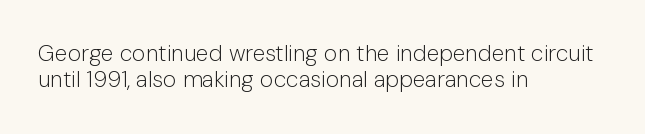
The image shows 23 px text type, upright; set left-aligned, tight line spacing (1.14x), normal letter spacing, not underlined.
